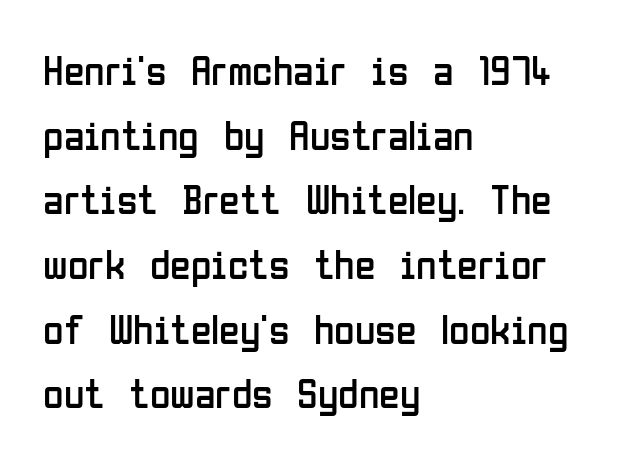
The image shows 42 px regular-weight, condensed sans-serif type, upright; set left-aligned, normal line spacing (1.54x), normal letter spacing, not underlined; low stroke contrast and a medium x-height.
